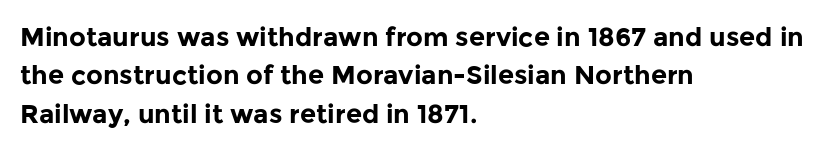
The image shows 26 px bold type, upright; set left-aligned, normal line spacing (1.48x), normal letter spacing, not underlined.
